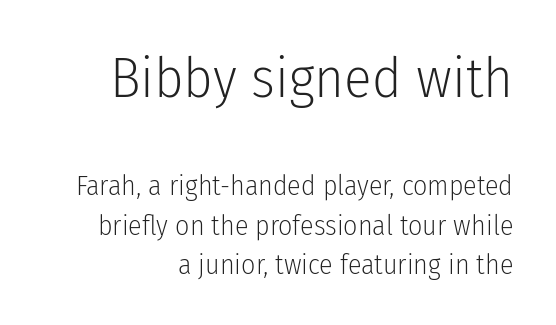
Q: Is the text bold? A: No.
Q: Is the text italic (slanted)? A: No, it is upright.
Q: Is the typeface a serif or a sans-serif typeface? A: Sans-serif.
Q: Is the text underlined? A: No.
Q: How is the paragraph aligned? A: Right-aligned.
Q: Is the spacing between letters normal or unusually wide? A: Normal.
Q: Is the spacing between lines tight, normal or loose? A: Normal.
Q: Which block of text is set in a larger size, the first (top) or the second (bottom)? A: The first (top) one.
Q: Width (condensed, normal, or wide)? A: Condensed.
Q: Stroke contrast? A: Low.
Q: x-height? A: Medium.
Q: Monospaced? A: No.
